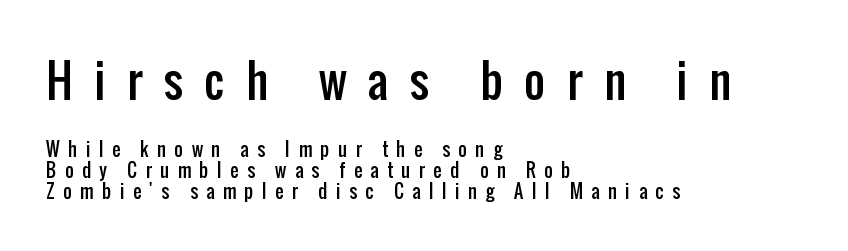
Unlike italic type, these characters show no tilt at all. The paragraph has a hard left edge and a soft right edge. The space beneath each line is pristine and unruled. Whoever set this made the first block the dominant, larger element.
